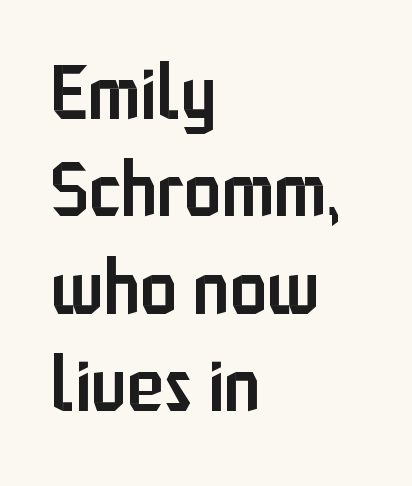
{"serif": "no", "italic": "no", "bold": "semi", "weight": "semibold", "width": "condensed", "stroke_contrast": "low", "x_height": "medium", "monospaced": "no", "underline": "no", "align": "left", "line_spacing": "normal", "line_spacing_ratio": 1.3, "letter_spacing": "normal", "letter_spacing_em": 0.0, "glyph_px": 75}
